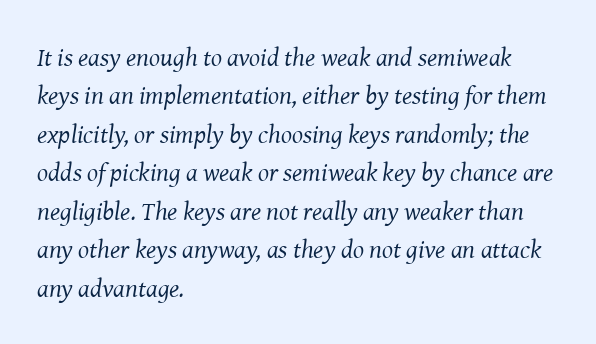
{"italic": "yes", "lean": "right", "slant_degrees": 8, "bold": "no", "underline": "no", "align": "left", "line_spacing": "normal", "line_spacing_ratio": 1.48, "letter_spacing": "normal", "letter_spacing_em": 0.0, "glyph_px": 26}
